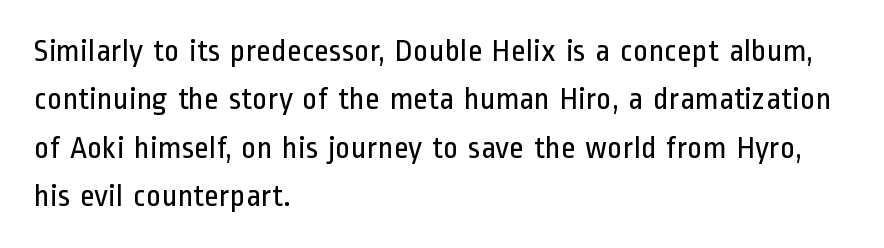
The image shows 32 px regular-weight, condensed sans-serif type, upright; set left-aligned, normal line spacing (1.51x), normal letter spacing, not underlined; low stroke contrast and a medium x-height.
